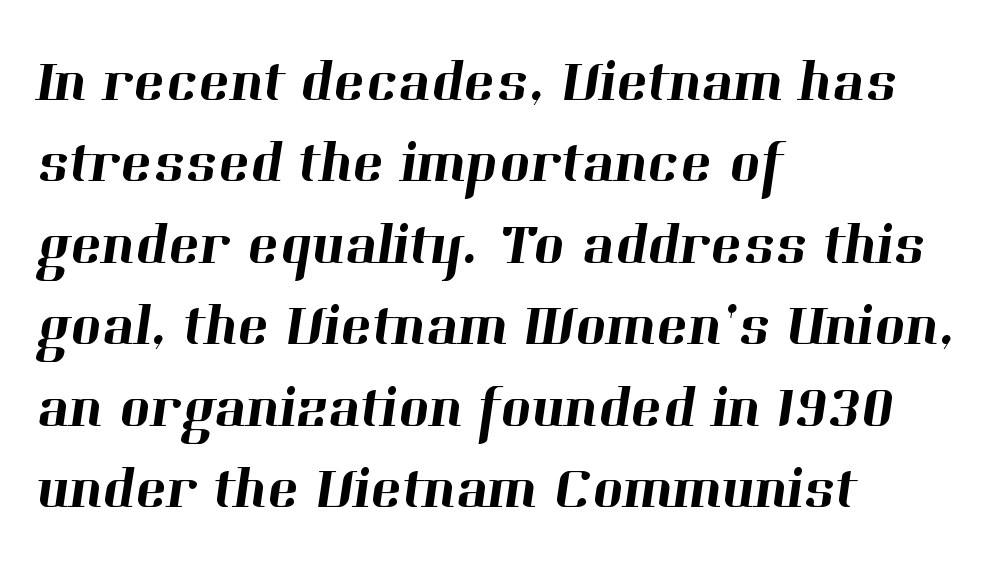
Q: Is the typeface a serif or a sans-serif typeface? A: Serif.
Q: Is the text underlined? A: No.
Q: How is the paragraph aligned? A: Left-aligned.
Q: Is the spacing between letters normal or unusually wide? A: Normal.
Q: Is the spacing between lines tight, normal or loose? A: Normal.
Q: Width (condensed, normal, or wide)? A: Normal.
Q: Stroke contrast? A: High.
Q: x-height? A: Medium.
Q: Monospaced? A: No.
